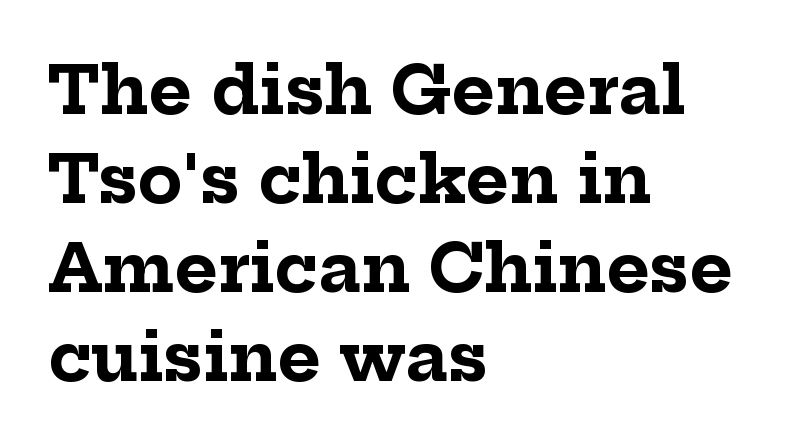
The image shows 66 px bold serif type, upright; set left-aligned, normal line spacing (1.35x), normal letter spacing, not underlined; low stroke contrast and a medium x-height.
